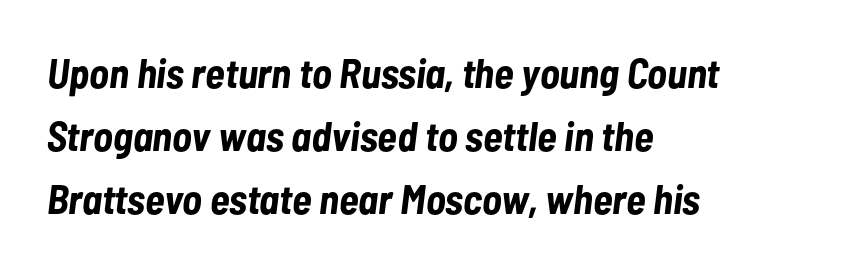
A normal amount of white space separates one row of letters from the next. Heft: maximum for text — a bold. Letters rest on an invisible, unmarked baseline. This sample has the flowing, uneven cadence of proportional lettering. Tall strokes in this sample are angled rather than plumb.
